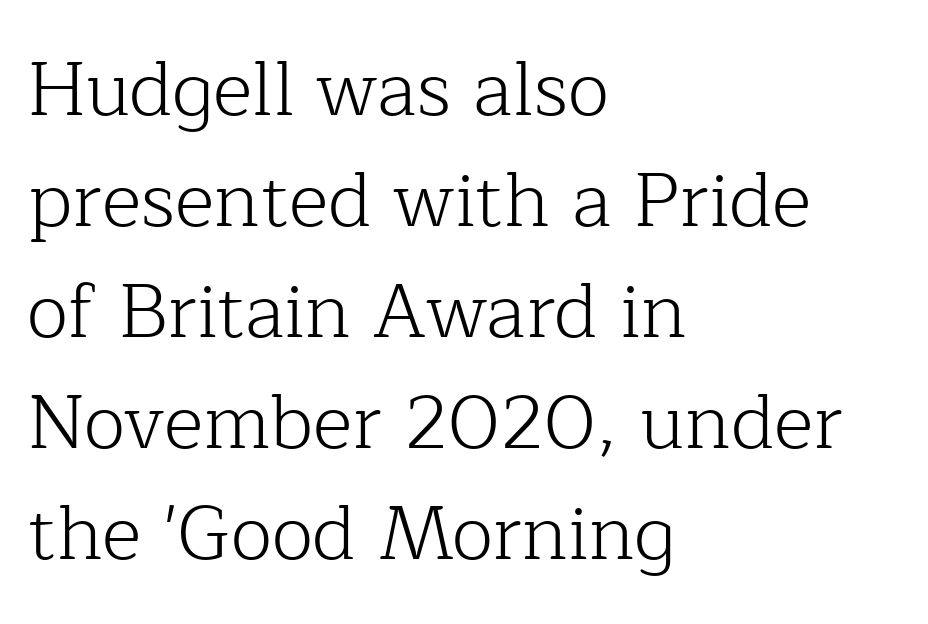
{"serif": "yes", "italic": "no", "bold": "no", "weight": "light", "width": "normal", "stroke_contrast": "low", "x_height": "medium", "monospaced": "no", "underline": "no", "align": "left", "line_spacing": "normal", "line_spacing_ratio": 1.46, "letter_spacing": "normal", "letter_spacing_em": 0.0, "glyph_px": 76}
